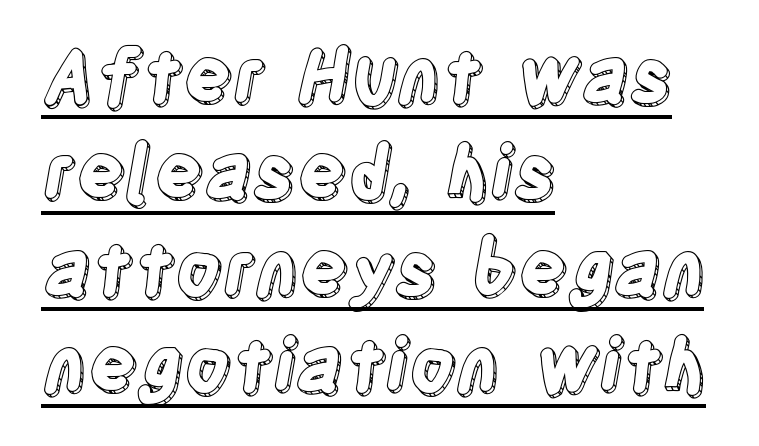
Q: Is the text italic (slanted)? A: Yes.
Q: Is the text underlined? A: Yes.
Q: How is the paragraph aligned? A: Left-aligned.
Q: Is the spacing between letters normal or unusually wide? A: Normal.
Q: Is the spacing between lines tight, normal or loose? A: Normal.
Q: Width (condensed, normal, or wide)? A: Condensed.
Q: x-height? A: Large.
Q: Monospaced? A: No.
